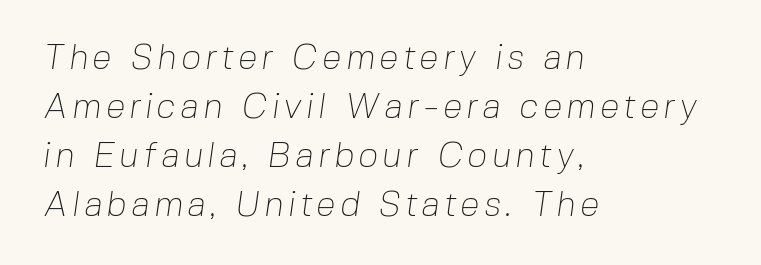
Q: Is the text bold? A: No.
Q: Is the typeface a serif or a sans-serif typeface? A: Sans-serif.
Q: Is the text underlined? A: No.
Q: How is the paragraph aligned? A: Left-aligned.
Q: Is the spacing between lines tight, normal or loose? A: Normal.
Q: Width (condensed, normal, or wide)? A: Normal.
Q: Stroke contrast? A: Low.
Q: x-height? A: Medium.
Q: Monospaced? A: No.
